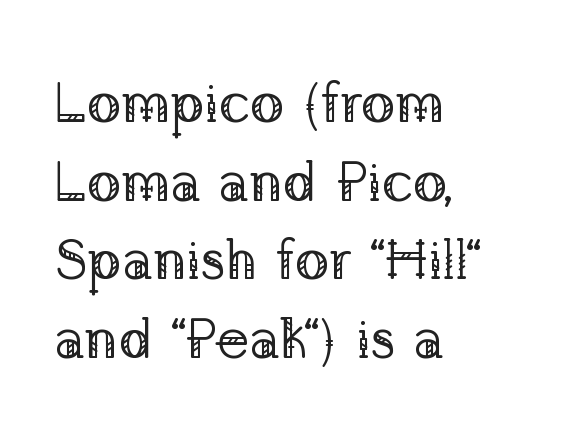
The lines in this sample share a left origin and differ only in where they stop. It's the straight-up-and-down kind of type. A typesetter would call this zero additional tracking. Quick note: interline space is typical. Glance below the letters and you will spot only blank space. Here the designer chose a conventional face with non-uniform glyph widths.
